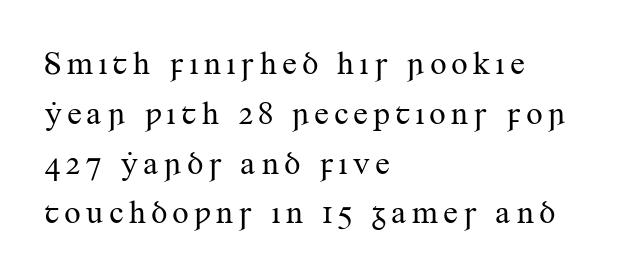
{"serif": "yes", "italic": "no", "bold": "no", "weight": "regular", "width": "normal", "stroke_contrast": "medium", "x_height": "small", "monospaced": "no", "underline": "no", "align": "left", "line_spacing": "normal", "line_spacing_ratio": 1.51, "glyph_px": 33}
